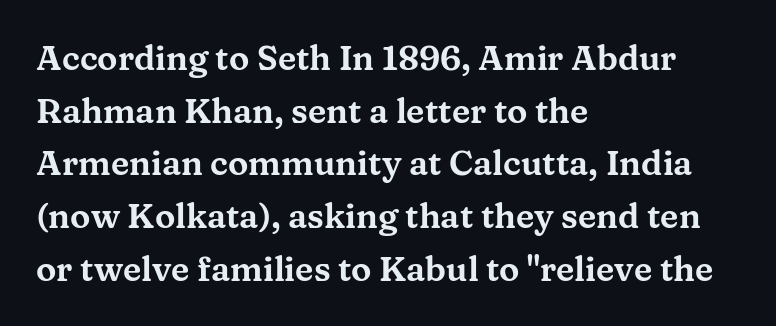
The image shows 34 px wide serif type, upright; set left-aligned, normal line spacing (1.55x), normal letter spacing, not underlined; medium stroke contrast and a medium x-height.
